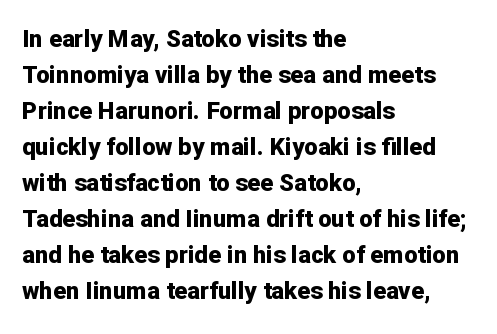
The image shows 24 px bold type, upright; set left-aligned, normal line spacing (1.5x), normal letter spacing, not underlined.
